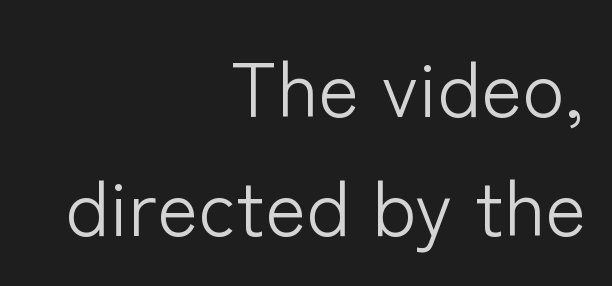
{"serif": "no", "italic": "no", "bold": "no", "weight": "light", "width": "normal", "stroke_contrast": "low", "x_height": "medium", "monospaced": "no", "underline": "no", "align": "right", "line_spacing": "normal", "line_spacing_ratio": 1.53, "letter_spacing": "normal", "letter_spacing_em": 0.0, "glyph_px": 78}
